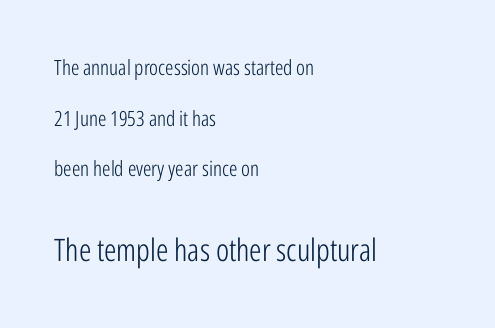
The block of text is sparse from top to bottom, with ample space between rows. Note the varied advance widths — an 'i' is clearly narrower than an 'm'. The passage shown is not bold in any degree. The space directly below the letters is spotless. The following chunk of copy outweighs the initial chunk in type size.
